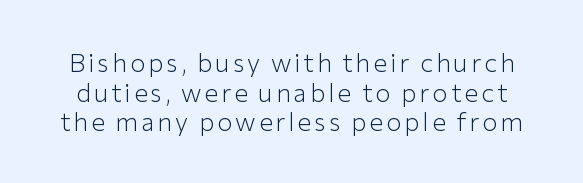
Q: Is the text bold? A: No.
Q: Is the text italic (slanted)? A: No, it is upright.
Q: Is the text underlined? A: No.
Q: Is the spacing between lines tight, normal or loose? A: Tight.
